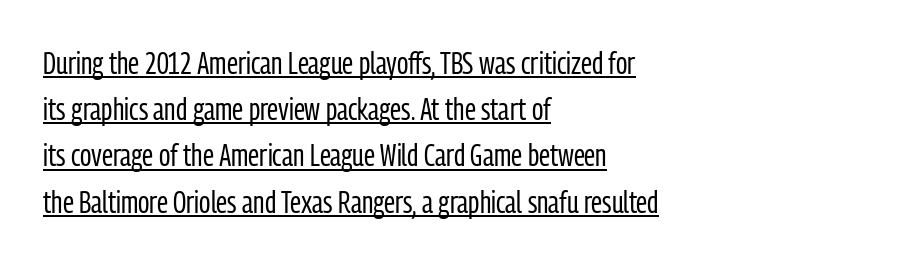
The cut favours lightness, reaching ordinary text weight at its darkest. Standard letterfit; no display-style spreading of the glyphs. Nope, not italic — everything's standing straight. Look at the bottom of the vertical strokes: they stop flat, with no serifs.
